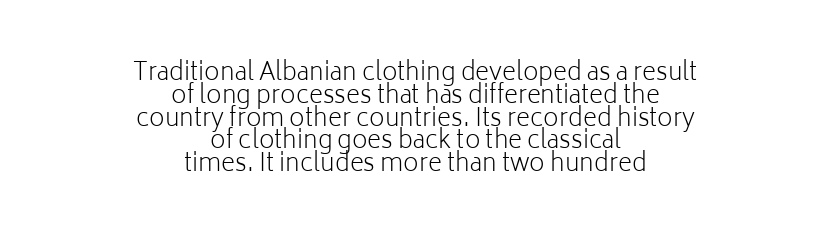
Rule under the text: the space is simply empty. Bold? No — there's no thickening of the strokes. Designer's note — italics off, roman on. Leftover space on each line is divided equally before and after the words. In terms of letterspacing, this is plain default setting. Quick note: interline space is minimal.
